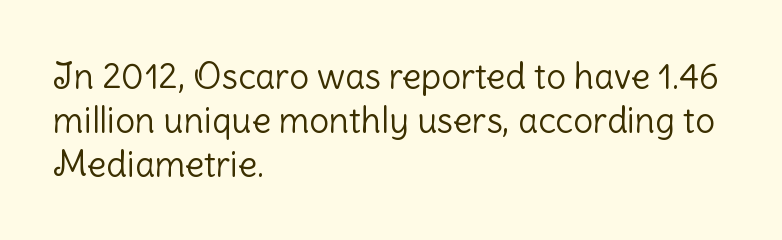
The image shows 35 px light sans-serif type, upright; set left-aligned, normal line spacing (1.26x), normal letter spacing, not underlined; low stroke contrast and a medium x-height.
